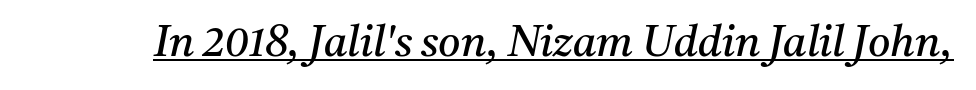
The image shows 43 px regular-weight serif type, italic (leaning right); set normal letter spacing, underlined; medium stroke contrast and a medium x-height.
